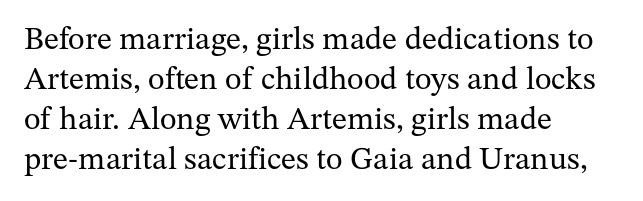
Q: Is the text bold? A: No.
Q: Is the text italic (slanted)? A: No, it is upright.
Q: Is the typeface a serif or a sans-serif typeface? A: Serif.
Q: Is the text underlined? A: No.
Q: How is the paragraph aligned? A: Left-aligned.
Q: Is the spacing between letters normal or unusually wide? A: Normal.
Q: Is the spacing between lines tight, normal or loose? A: Normal.
Q: Width (condensed, normal, or wide)? A: Normal.
Q: Stroke contrast? A: Medium.
Q: x-height? A: Medium.
Q: Monospaced? A: No.
